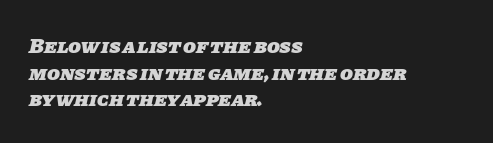
{"bold": "yes", "underline": "no", "align": "left", "line_spacing": "normal", "line_spacing_ratio": 1.27, "letter_spacing": "normal", "letter_spacing_em": 0.0, "glyph_px": 21}
